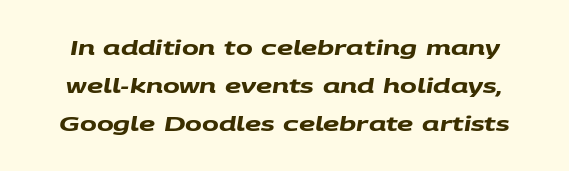
The font is running at its bold setting. Anything drawn beneath the words? Only blank space. Spacing between characters is what you'd get straight out of the box.
